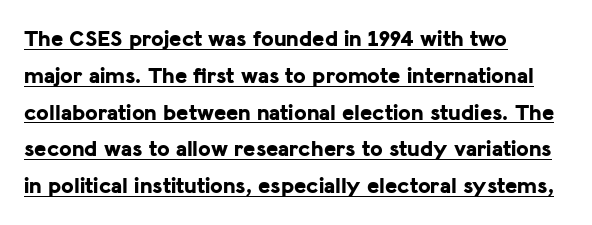
Q: Is the text bold? A: Yes.
Q: Is the text italic (slanted)? A: No, it is upright.
Q: Is the text underlined? A: Yes.
Q: How is the paragraph aligned? A: Left-aligned.
Q: Is the spacing between letters normal or unusually wide? A: Normal.
Q: Is the spacing between lines tight, normal or loose? A: Normal.
